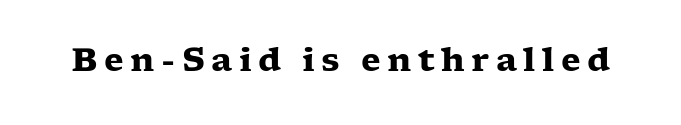
{"serif": "yes", "italic": "no", "bold": "yes", "weight": "heavy", "width": "wide", "stroke_contrast": "low", "x_height": "medium", "monospaced": "no", "underline": "no", "letter_spacing": "wide", "letter_spacing_em": 0.2, "glyph_px": 32}
